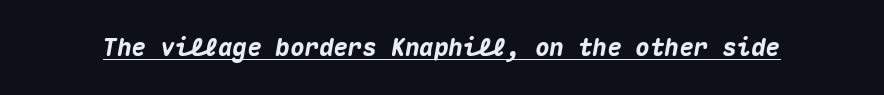
{"italic": "yes", "lean": "right", "slant_degrees": 10, "bold": "yes", "underline": "yes", "letter_spacing": "normal", "letter_spacing_em": 0.0, "glyph_px": 24}
